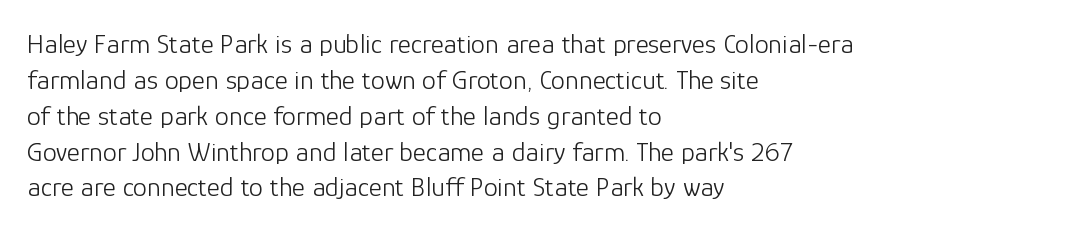
A sans-serif font was chosen for this passage. Underline: absent. Think of a printed novel: that variable character pitch is what you see here. The typography opts for an upright posture over an oblique one. One glance says typical: line gaps are just what's usual. The typeface has the unassuming heft of standard copy or less.
